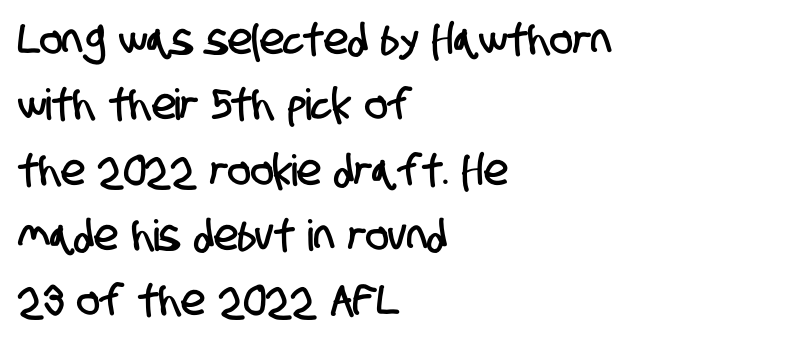
The image shows 43 px condensed sans-serif type; set left-aligned, normal line spacing (1.52x), normal letter spacing, not underlined; low stroke contrast and a large x-height.
